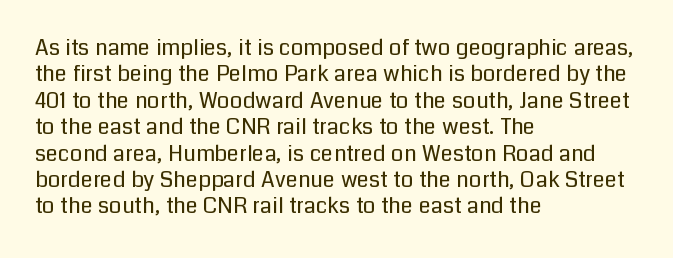
Q: Is the text bold? A: No.
Q: Is the text italic (slanted)? A: No, it is upright.
Q: Is the text underlined? A: No.
Q: How is the paragraph aligned? A: Left-aligned.
Q: Is the spacing between letters normal or unusually wide? A: Normal.
